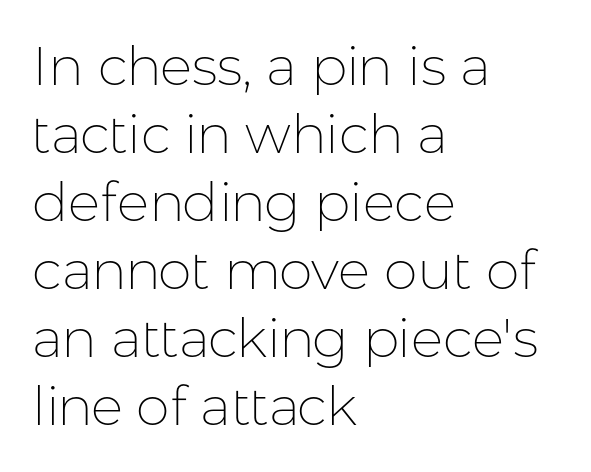
{"serif": "no", "italic": "no", "bold": "no", "weight": "thin", "width": "normal", "stroke_contrast": "low", "x_height": "medium", "monospaced": "no", "underline": "no", "align": "left", "line_spacing": "normal", "line_spacing_ratio": 1.26, "letter_spacing": "normal", "letter_spacing_em": 0.0, "glyph_px": 54}
